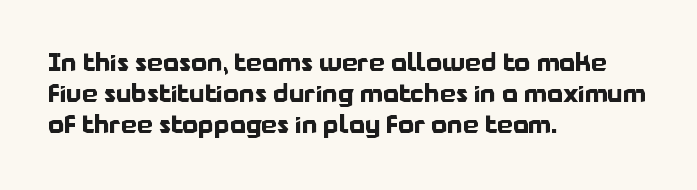
The image shows 25 px bold type, upright; set left-aligned, normal line spacing (1.25x), normal letter spacing, not underlined.
